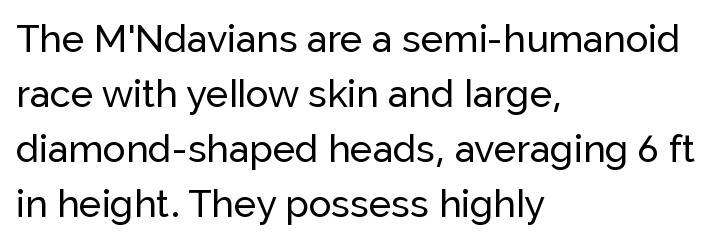
Q: Is the text italic (slanted)? A: No, it is upright.
Q: Is the typeface a serif or a sans-serif typeface? A: Sans-serif.
Q: Is the text underlined? A: No.
Q: How is the paragraph aligned? A: Left-aligned.
Q: Is the spacing between letters normal or unusually wide? A: Normal.
Q: Is the spacing between lines tight, normal or loose? A: Normal.
Q: Width (condensed, normal, or wide)? A: Normal.
Q: Stroke contrast? A: Low.
Q: x-height? A: Medium.
Q: Monospaced? A: No.
